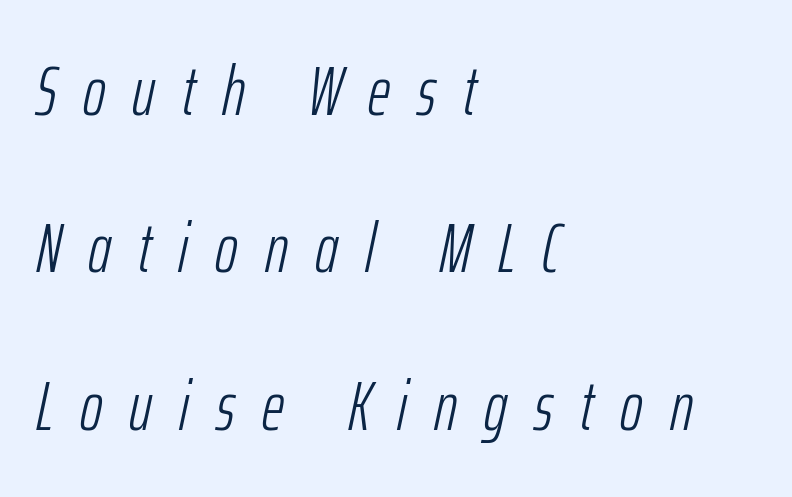
Students, note that the glyphs here are deliberately spaced far apart. Honestly, there is no underline to notice here at all. Notice the wide empty band between every row — that's loose leading. This reads as an unemphasized weight, regular at the heaviest. Looks like regular typesetting: each glyph gets only the width it needs.
